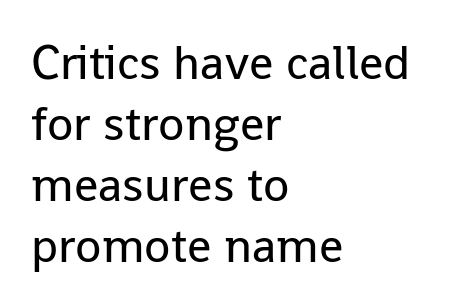
The image shows 48 px regular-weight sans-serif type, upright; set left-aligned, normal line spacing (1.27x), normal letter spacing, not underlined; low stroke contrast and a medium x-height.
